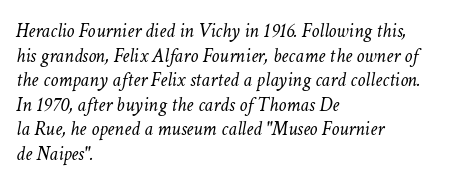
{"italic": "yes", "lean": "right", "slant_degrees": 11, "bold": "no", "underline": "no", "align": "left", "line_spacing_ratio": 1.23, "letter_spacing": "normal", "letter_spacing_em": 0.0, "glyph_px": 20}
